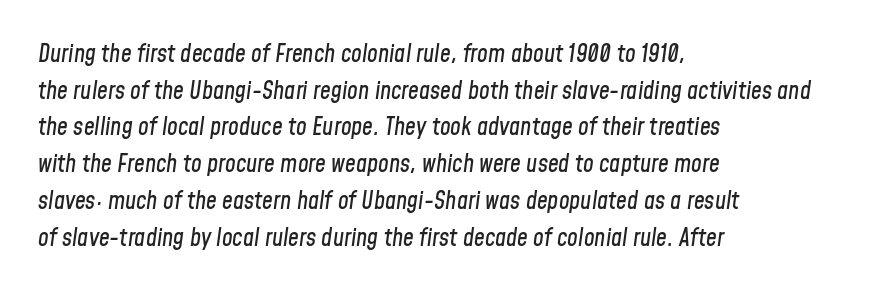
Q: Is the text italic (slanted)? A: Yes, it leans right by about 8 degrees.
Q: Is the text underlined? A: No.
Q: How is the paragraph aligned? A: Left-aligned.
Q: Is the spacing between letters normal or unusually wide? A: Normal.
Q: Is the spacing between lines tight, normal or loose? A: Normal.
